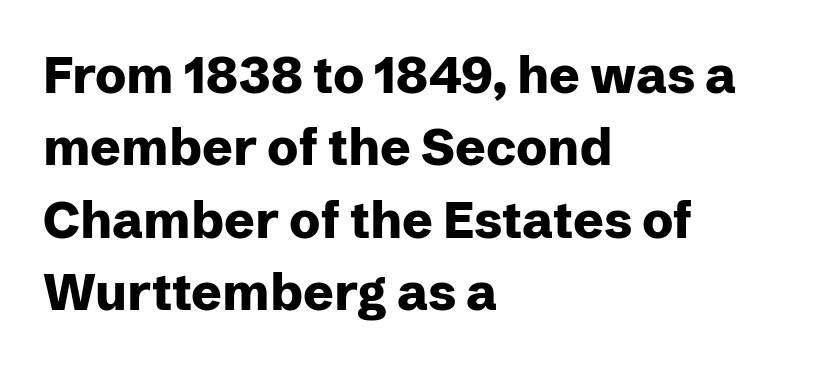
The text block is weighted toward the left margin, trailing off unevenly rightward. Here the glyphs are tracked normally, forming tight word shapes. Strokes here are thick enough to call this a true bold. This is sans-serif lettering, the kind often seen on screens and signage.
